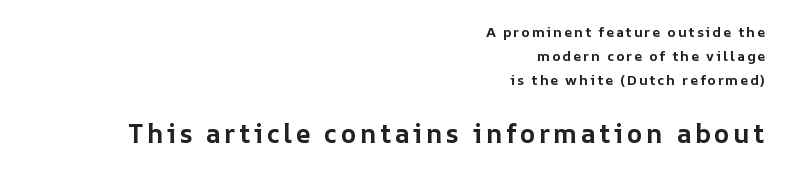
The image shows 26 px bold type, upright; set right-aligned, line spacing 1.71x, not underlined; the second (bottom) block is 1.86x larger.
